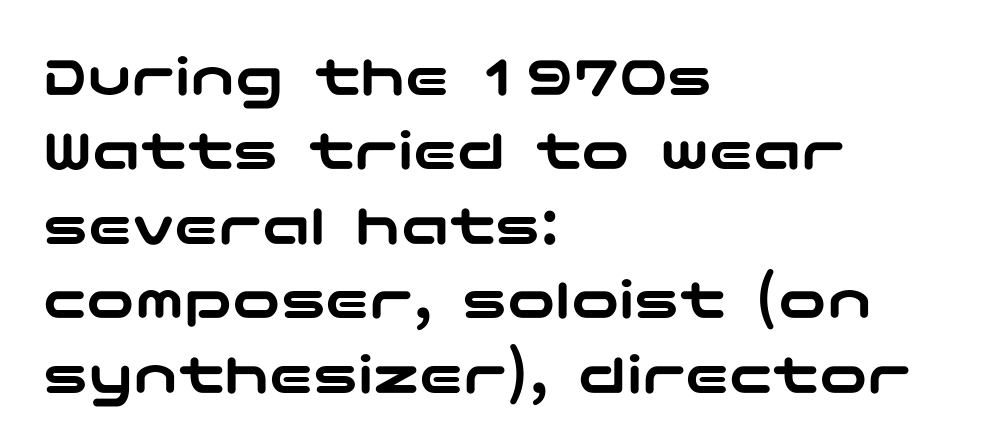
The image shows 60 px wide sans-serif type, upright; set left-aligned, line spacing 1.24x, normal letter spacing, not underlined; low stroke contrast and a medium x-height.
